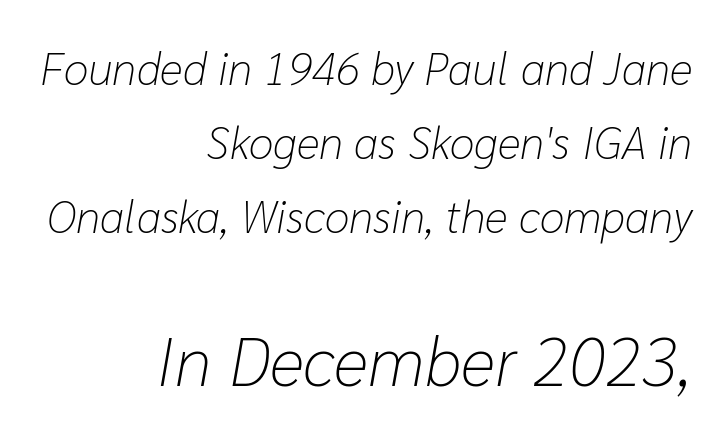
Q: Is the text bold? A: No.
Q: Is the text italic (slanted)? A: Yes, it leans right by about 10 degrees.
Q: Is the text underlined? A: No.
Q: How is the paragraph aligned? A: Right-aligned.
Q: Is the spacing between letters normal or unusually wide? A: Normal.
Q: Is the spacing between lines tight, normal or loose? A: Normal.
Q: Which block of text is set in a larger size, the first (top) or the second (bottom)? A: The second (bottom) one.
Q: Width (condensed, normal, or wide)? A: Normal.
Q: Stroke contrast? A: Low.
Q: x-height? A: Medium.
Q: Monospaced? A: No.
